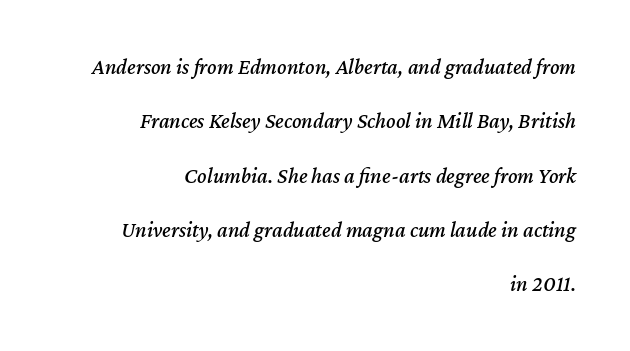
Q: Is the text italic (slanted)? A: Yes, it leans right by about 12 degrees.
Q: Is the text underlined? A: No.
Q: How is the paragraph aligned? A: Right-aligned.
Q: Is the spacing between letters normal or unusually wide? A: Normal.
Q: Is the spacing between lines tight, normal or loose? A: Loose.
